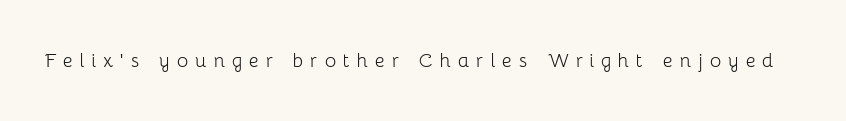
Each word looks stretched out because of the extra space between its letters. Each stroke keeps to a modest, everyday thickness or less. Is there any slant? The stems are plumb. Check the space under the baseline: it is left empty.
